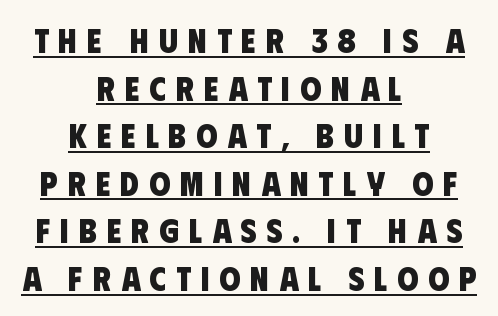
Q: Is the text bold? A: Yes.
Q: Is the typeface a serif or a sans-serif typeface? A: Sans-serif.
Q: Is the text underlined? A: Yes.
Q: How is the paragraph aligned? A: Centered.
Q: Is the spacing between letters normal or unusually wide? A: Unusually wide.
Q: Is the spacing between lines tight, normal or loose? A: Normal.
Q: Width (condensed, normal, or wide)? A: Condensed.
Q: Stroke contrast? A: Low.
Q: x-height? A: Large.
Q: Monospaced? A: No.
